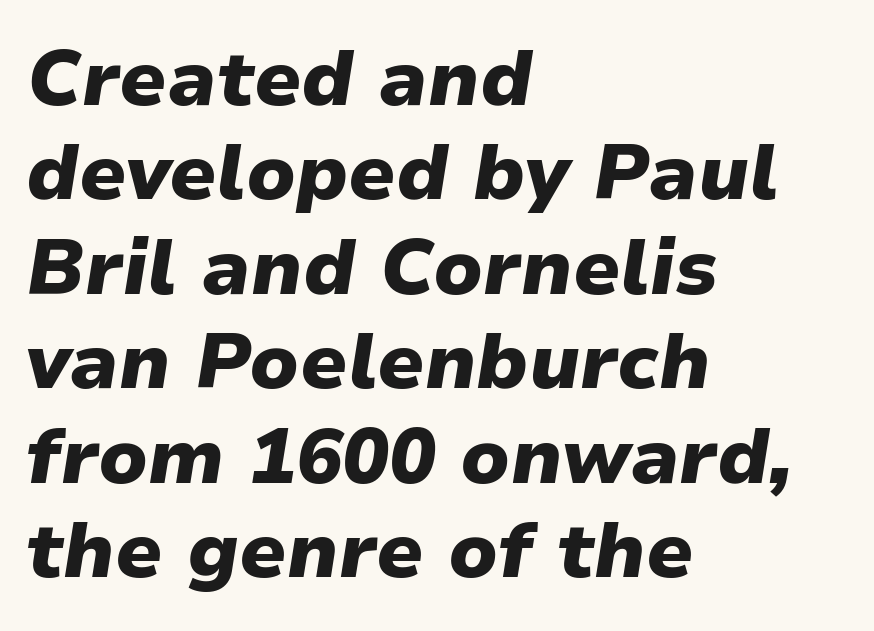
{"italic": "yes", "lean": "right", "slant_degrees": 9, "bold": "yes", "weight": "heavy", "width": "normal", "stroke_contrast": "low", "x_height": "medium", "monospaced": "no", "underline": "no", "align": "left", "line_spacing_ratio": 1.21, "letter_spacing": "normal", "letter_spacing_em": 0.0, "glyph_px": 78}
